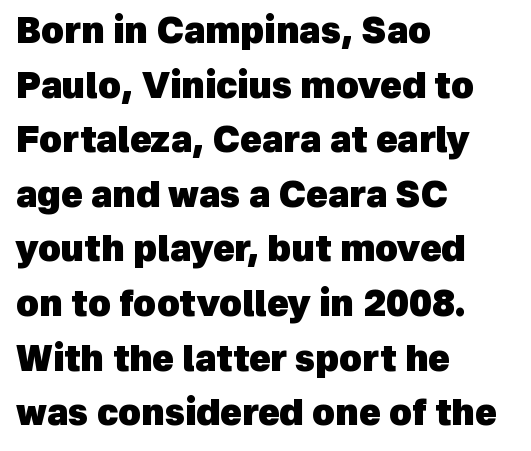
The image shows 35 px heavy sans-serif type; set left-aligned, normal line spacing (1.56x), normal letter spacing, not underlined; a medium x-height.
